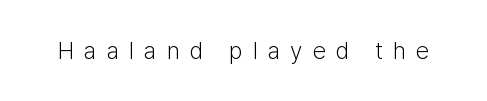
Q: Is the text bold? A: No.
Q: Is the text italic (slanted)? A: No, it is upright.
Q: Is the text underlined? A: No.
Q: Is the spacing between letters normal or unusually wide? A: Unusually wide.
